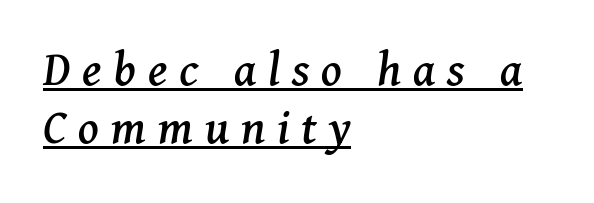
Q: Is the text italic (slanted)? A: Yes, it leans right by about 11 degrees.
Q: Is the typeface a serif or a sans-serif typeface? A: Serif.
Q: Is the text underlined? A: Yes.
Q: How is the paragraph aligned? A: Left-aligned.
Q: Is the spacing between letters normal or unusually wide? A: Unusually wide.
Q: Is the spacing between lines tight, normal or loose? A: Tight.
Q: Width (condensed, normal, or wide)? A: Normal.
Q: Stroke contrast? A: Medium.
Q: x-height? A: Medium.
Q: Monospaced? A: No.
